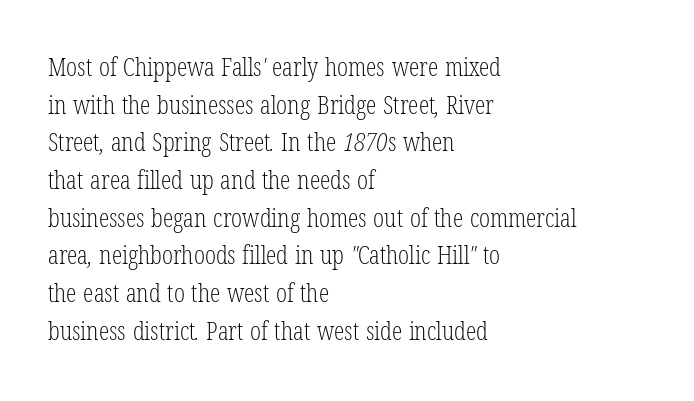
{"bold": "no", "underline": "no", "align": "left", "line_spacing": "normal", "line_spacing_ratio": 1.45, "letter_spacing": "normal", "letter_spacing_em": 0.0, "glyph_px": 26}
